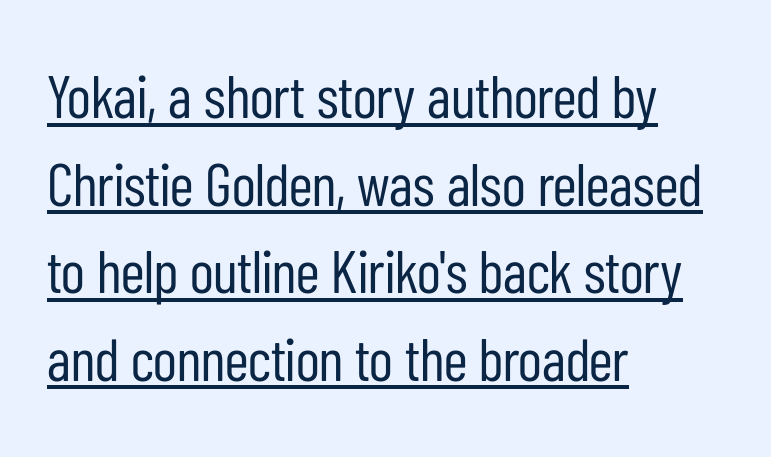
Q: Is the text bold? A: No.
Q: Is the text italic (slanted)? A: No, it is upright.
Q: Is the typeface a serif or a sans-serif typeface? A: Sans-serif.
Q: Is the text underlined? A: Yes.
Q: How is the paragraph aligned? A: Left-aligned.
Q: Is the spacing between letters normal or unusually wide? A: Normal.
Q: Is the spacing between lines tight, normal or loose? A: Normal.
Q: Width (condensed, normal, or wide)? A: Condensed.
Q: Stroke contrast? A: Low.
Q: x-height? A: Medium.
Q: Monospaced? A: No.
